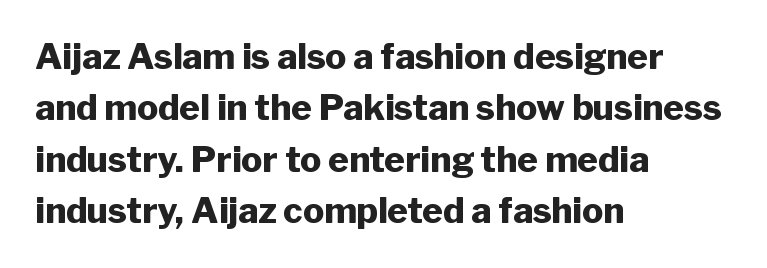
The image shows 35 px heavy sans-serif type, upright; set left-aligned, normal line spacing (1.47x), normal letter spacing, not underlined; low stroke contrast and a medium x-height.
